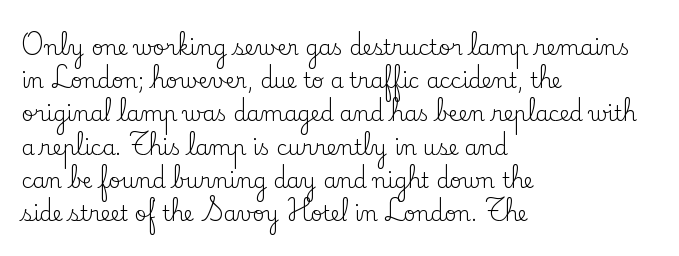
Q: Is the text bold? A: No.
Q: Is the text italic (slanted)? A: No, it is upright.
Q: Is the text underlined? A: No.
Q: How is the paragraph aligned? A: Left-aligned.
Q: Is the spacing between letters normal or unusually wide? A: Normal.
Q: Is the spacing between lines tight, normal or loose? A: Normal.
